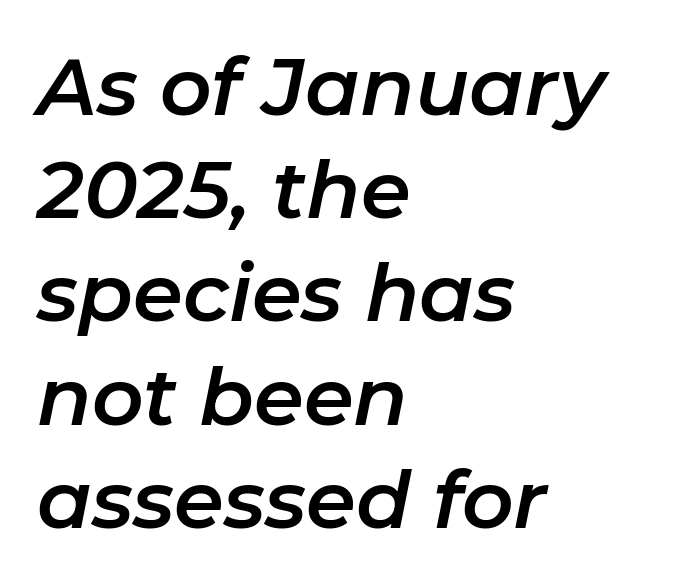
The image shows 80 px text type, italic (leaning right); set left-aligned, normal line spacing (1.29x), normal letter spacing, not underlined; low stroke contrast and a medium x-height.
